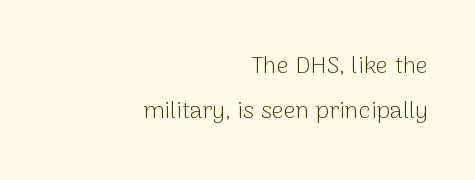
The image shows 24 px text type, upright; set right-aligned, line spacing 1.89x, normal letter spacing, not underlined.
